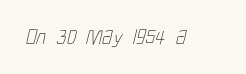
Q: Is the text bold? A: No.
Q: Is the text underlined? A: No.
Q: Is the spacing between letters normal or unusually wide? A: Normal.
